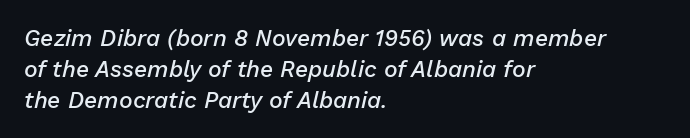
Q: Is the text bold? A: Semi-bold.
Q: Is the text italic (slanted)? A: Yes, it leans right by about 13 degrees.
Q: Is the text underlined? A: No.
Q: How is the paragraph aligned? A: Left-aligned.
Q: Is the spacing between letters normal or unusually wide? A: Normal.
Q: Is the spacing between lines tight, normal or loose? A: Normal.
